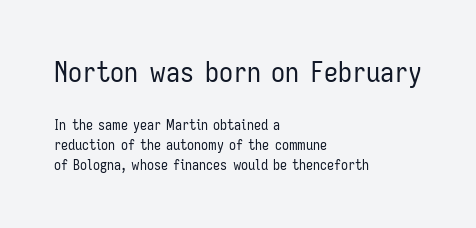
The image shows 28 px regular-weight, condensed sans-serif type, upright; set left-aligned, normal line spacing (1.42x), normal letter spacing, not underlined; the first (top) block is 2.0x larger; low stroke contrast and a medium x-height.
